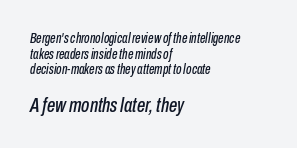
A typesetter would mark this as italic. The space directly below the letters is spotless. Line starts are locked; line ends wander. The tracking reads as untouched default to a designer's eye.
